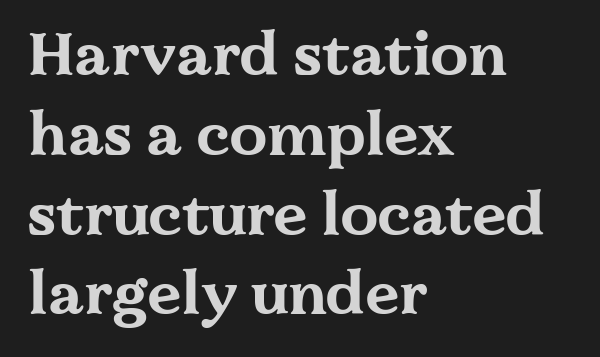
The image shows 60 px bold, wide serif type, upright; set left-aligned, normal line spacing (1.33x), normal letter spacing, not underlined; medium stroke contrast and a medium x-height.
